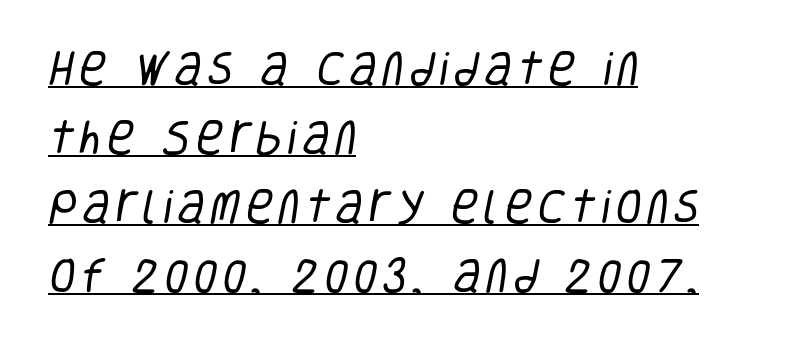
Q: Is the text bold? A: No.
Q: Is the typeface a serif or a sans-serif typeface? A: Sans-serif.
Q: Is the text underlined? A: Yes.
Q: How is the paragraph aligned? A: Left-aligned.
Q: Width (condensed, normal, or wide)? A: Condensed.
Q: Stroke contrast? A: Low.
Q: x-height? A: Large.
Q: Monospaced? A: No.
